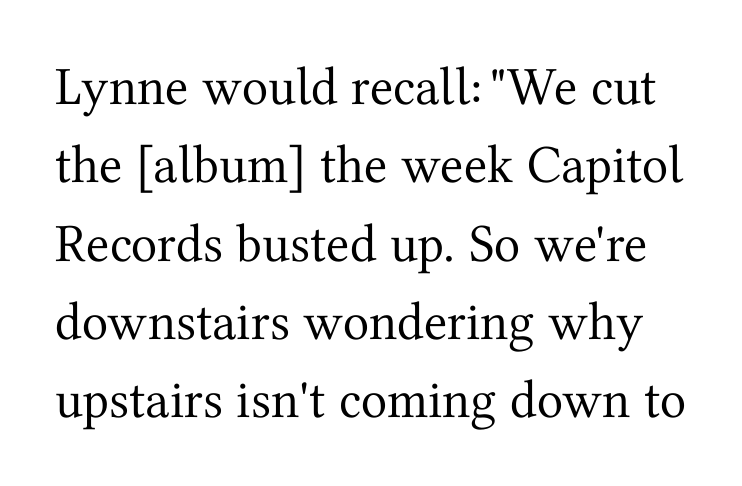
The image shows 54 px regular-weight serif type, upright; set normal line spacing (1.45x), normal letter spacing, not underlined; medium stroke contrast and a medium x-height.
